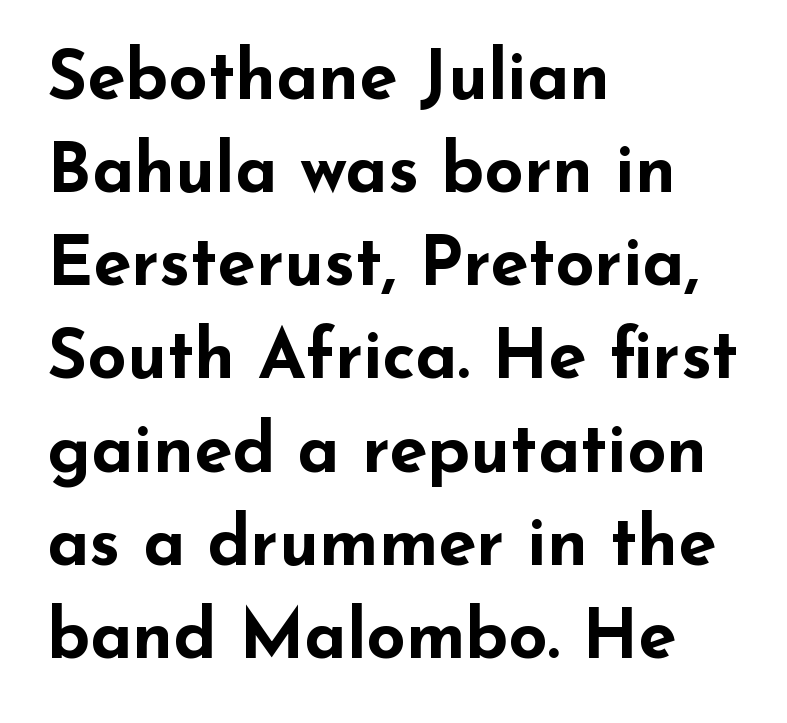
The strip under each line holds only bare page. What weight is shown? A full bold with thick strokes. Each line starts at the same left margin while the right side varies. Each word holds together tightly as a unit, with standard inter-letter gaps.
